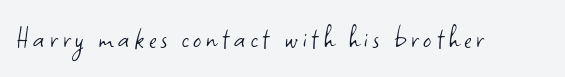
Bold? No — there's no thickening of the strokes. Serifs: no, the terminals of the letterforms are clean. Spacing verdict: proportional, widths tailored to each character. Glance below the letters and you will spot only blank space.
